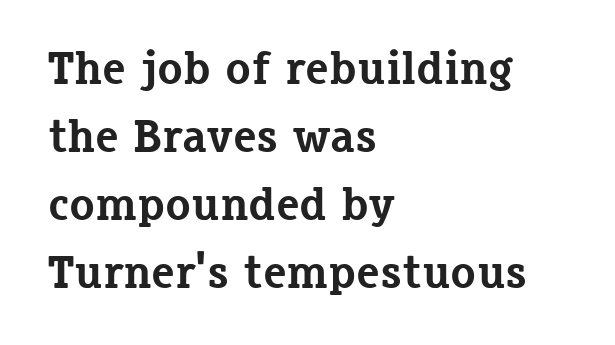
The lettering holds an erect, upright posture throughout. Note the varied advance widths — an 'i' is clearly narrower than an 'm'. Compared with typical paragraphs, the rows here are spaced about the same. Anything drawn beneath the words? Only blank space. Is the type bold? Yes — the strokes are clearly thick and heavy. Nobody touched the tracking dial on this one.
